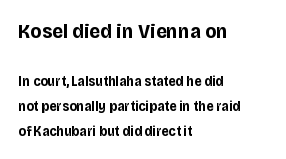
Q: Is the text bold? A: Yes.
Q: Is the text italic (slanted)? A: No, it is upright.
Q: Is the text underlined? A: No.
Q: How is the paragraph aligned? A: Left-aligned.
Q: Is the spacing between letters normal or unusually wide? A: Normal.
Q: Which block of text is set in a larger size, the first (top) or the second (bottom)? A: The first (top) one.
